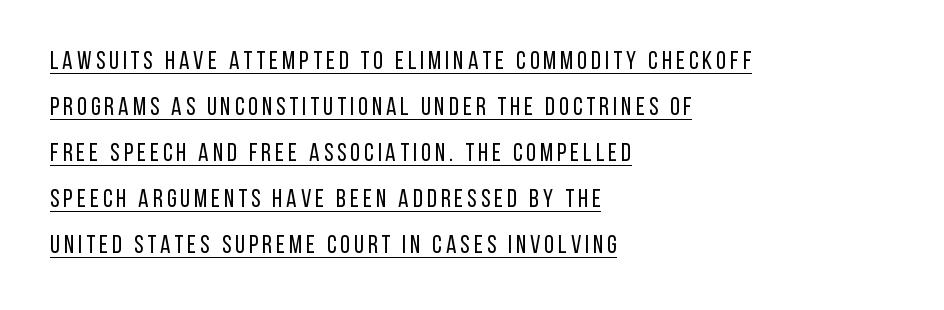
Q: Is the text bold? A: No.
Q: Is the text italic (slanted)? A: No, it is upright.
Q: Is the text underlined? A: Yes.
Q: How is the paragraph aligned? A: Left-aligned.
